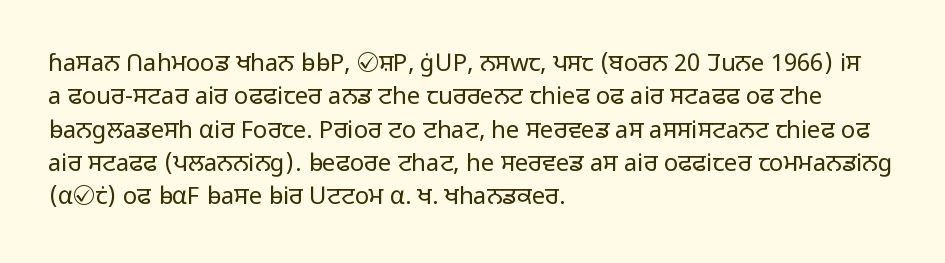
The letterforms sit at book weight or below. Posture: straight, roman, zero tilt. Tracking value appears to be zero — textbook default spacing. The passage shown stacks its lines at a standard gap. Is the block centered? No — it sits flush against the left margin. The foot of each line stays bare and open.
